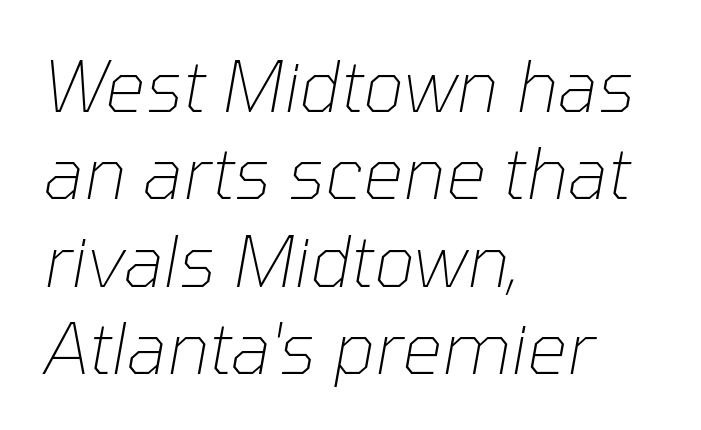
What stands out about the letter spacing? Nothing — it is the standard amount. Stroke mass is kept to a normal reading level or below. Is this a fixed-width face? No — the glyphs have proportional, varying widths. Is the block centered? No — it sits flush against the left margin. Looking at the ascenders, they clearly lean. Clear beneath every line of the passage.
